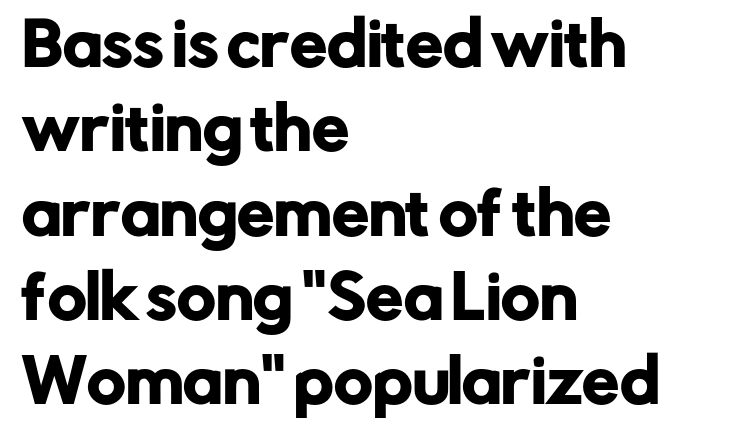
{"serif": "no", "italic": "no", "width": "normal", "stroke_contrast": "low", "x_height": "medium", "monospaced": "no", "underline": "no", "align": "left", "line_spacing": "normal", "line_spacing_ratio": 1.43, "letter_spacing": "normal", "letter_spacing_em": 0.0, "glyph_px": 59}
